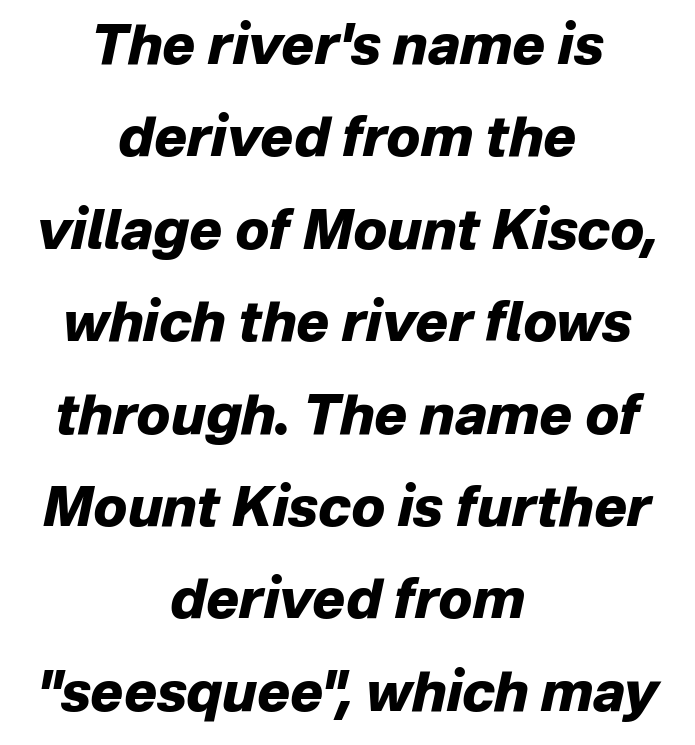
In terms of letterspacing, this is plain default setting. This is heavy type, rendered in bold. Designer's note — italics engaged. The lines are quadded center. The rendering uses natural spacing where letterforms have individual widths.
